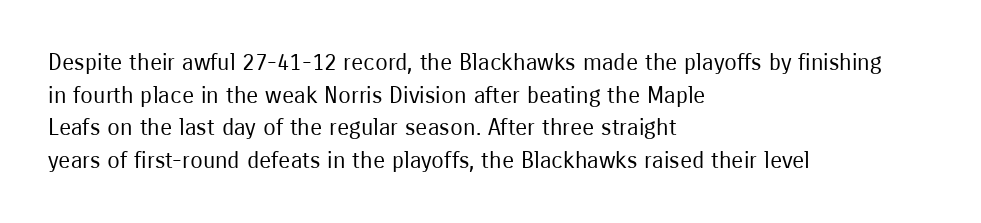
The image shows 23 px text type, upright; set left-aligned, normal line spacing (1.42x), normal letter spacing, not underlined.
